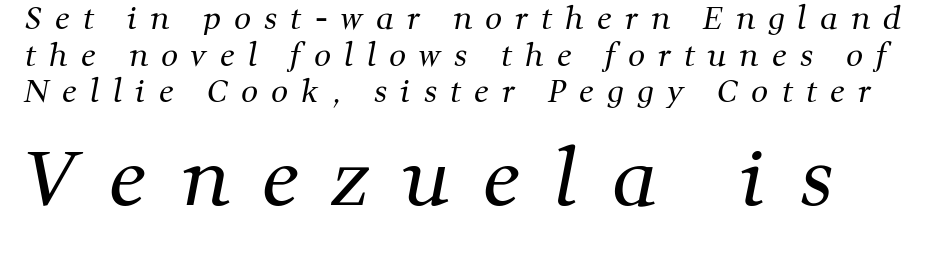
Q: Is the text bold? A: No.
Q: Is the typeface a serif or a sans-serif typeface? A: Serif.
Q: Is the text underlined? A: No.
Q: Is the spacing between letters normal or unusually wide? A: Unusually wide.
Q: Which block of text is set in a larger size, the first (top) or the second (bottom)? A: The second (bottom) one.
Q: Width (condensed, normal, or wide)? A: Normal.
Q: Stroke contrast? A: Medium.
Q: x-height? A: Medium.
Q: Monospaced? A: No.
